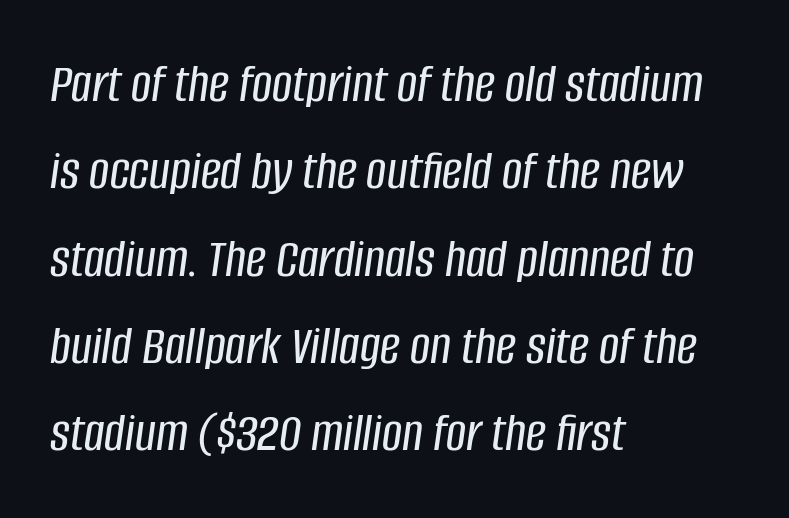
{"italic": "yes", "lean": "right", "slant_degrees": 8, "width": "condensed", "stroke_contrast": "low", "x_height": "large", "monospaced": "no", "underline": "no", "align": "left", "line_spacing": "normal", "line_spacing_ratio": 1.56, "letter_spacing": "normal", "letter_spacing_em": 0.0, "glyph_px": 56}
